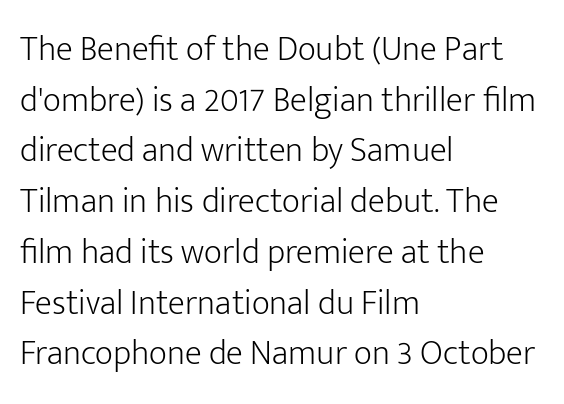
Q: Is the text bold? A: No.
Q: Is the text italic (slanted)? A: No, it is upright.
Q: Is the typeface a serif or a sans-serif typeface? A: Sans-serif.
Q: Is the text underlined? A: No.
Q: How is the paragraph aligned? A: Left-aligned.
Q: Is the spacing between letters normal or unusually wide? A: Normal.
Q: Is the spacing between lines tight, normal or loose? A: Normal.
Q: Width (condensed, normal, or wide)? A: Normal.
Q: Stroke contrast? A: Low.
Q: x-height? A: Medium.
Q: Monospaced? A: No.
